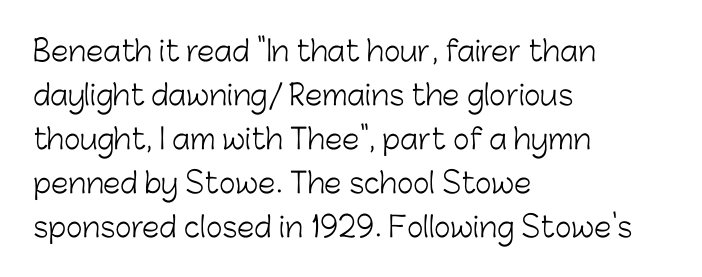
The weight tops out at a normal text grade. Unmarked baselines from the first word to the last. This sample uses an upright cut, with every glyph sitting square on the baseline. Notice how the passage keeps a crisp vertical edge on the left only. Horizontal bands of white between lines are of average thickness. Between one letter and the next there's only the usual sliver of space.
